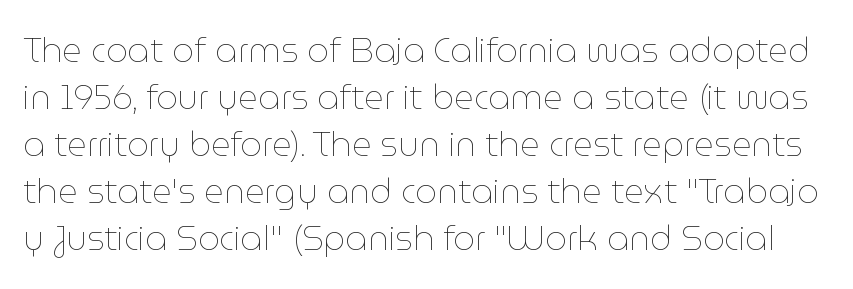
The rendering keeps characters at their native spacing. The cut favours lightness, reaching ordinary text weight at its darkest. Is this a fixed-width face? No — the glyphs have proportional, varying widths. The lines sit at an ordinary, default distance from one another. Posture: straight, roman, zero tilt. The area under the type is left untouched.
